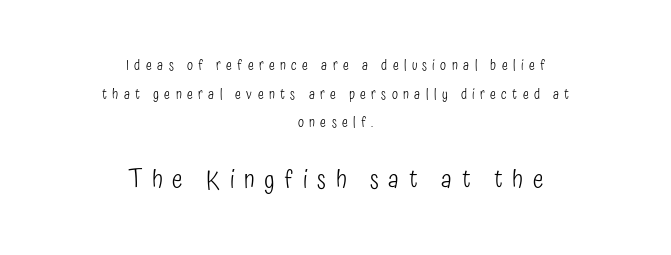
What stands out about the letter spacing? Its width — letters are far apart. These lines stand farther apart than default settings would place them. Unlike italic type, these characters show no tilt at all. Only glyphs here, with clear space below each row.
